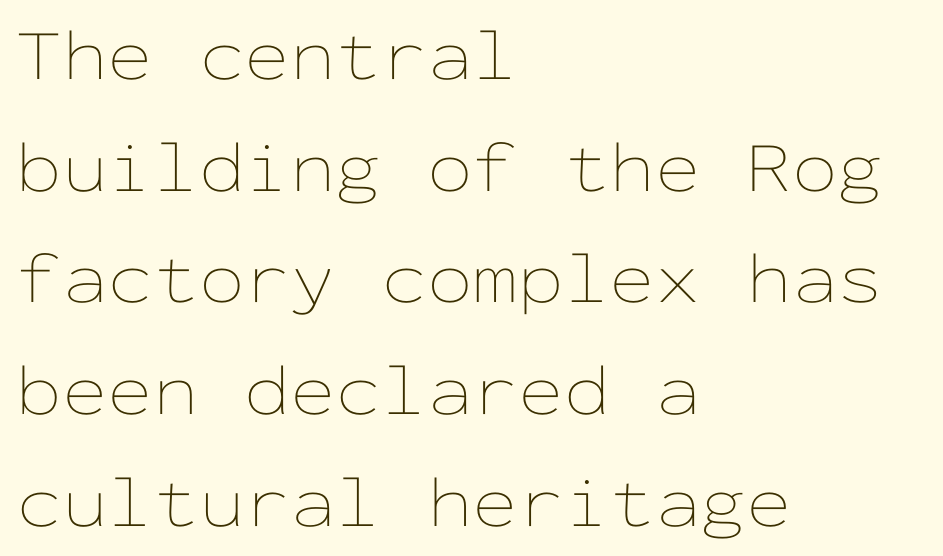
{"italic": "no", "bold": "no", "weight": "thin", "width": "wide", "stroke_contrast": "low", "x_height": "medium", "monospaced": "yes", "underline": "no", "align": "left", "line_spacing": "normal", "line_spacing_ratio": 1.53, "letter_spacing": "normal", "letter_spacing_em": 0.0, "glyph_px": 73}
